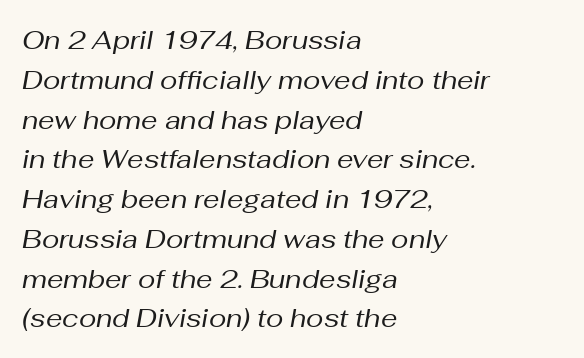
Q: Is the text bold? A: No.
Q: Is the text italic (slanted)? A: Yes, it leans right by about 10 degrees.
Q: Is the text underlined? A: No.
Q: How is the paragraph aligned? A: Left-aligned.
Q: Is the spacing between letters normal or unusually wide? A: Normal.
Q: Is the spacing between lines tight, normal or loose? A: Normal.
